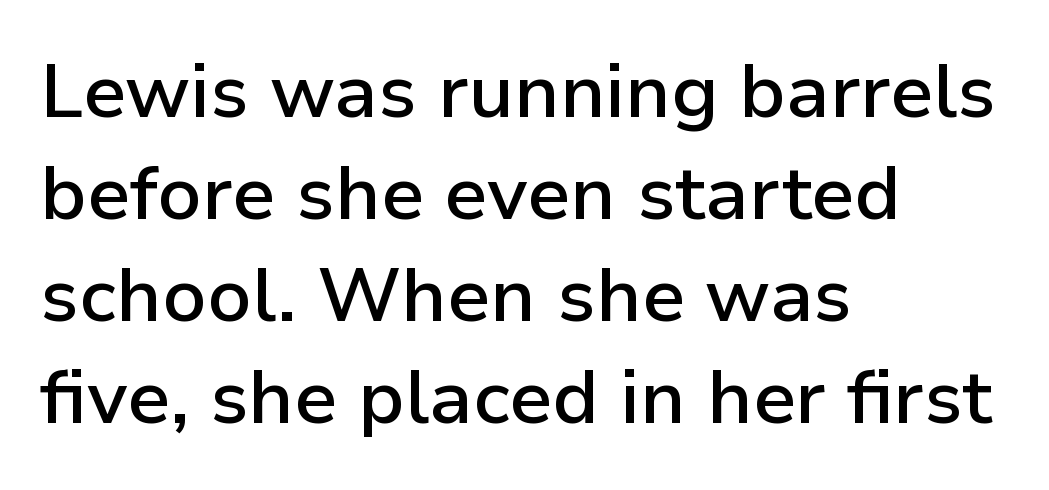
Q: Is the text bold? A: Semi-bold.
Q: Is the text italic (slanted)? A: No, it is upright.
Q: Is the typeface a serif or a sans-serif typeface? A: Sans-serif.
Q: Is the text underlined? A: No.
Q: How is the paragraph aligned? A: Left-aligned.
Q: Is the spacing between letters normal or unusually wide? A: Normal.
Q: Is the spacing between lines tight, normal or loose? A: Normal.
Q: Width (condensed, normal, or wide)? A: Normal.
Q: Stroke contrast? A: Low.
Q: x-height? A: Medium.
Q: Monospaced? A: No.
